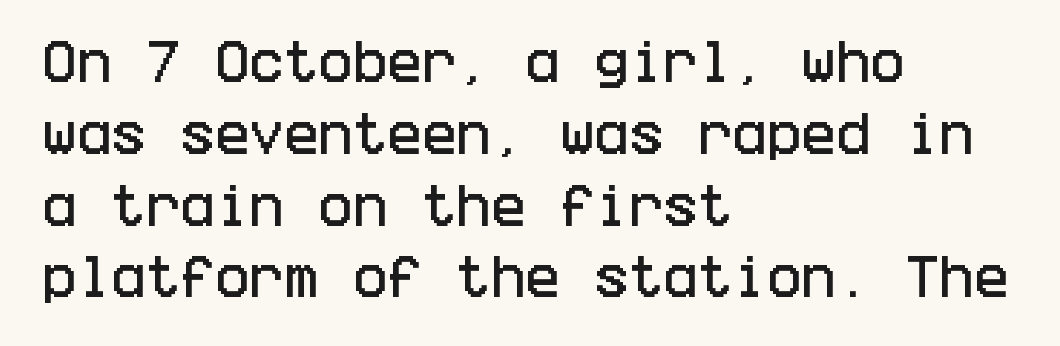
The typeface chosen for these lines omits serifs. Characters follow at the spacing the type designer built in. Leading: standard. Left-aligned paragraph, ragged on the right.
